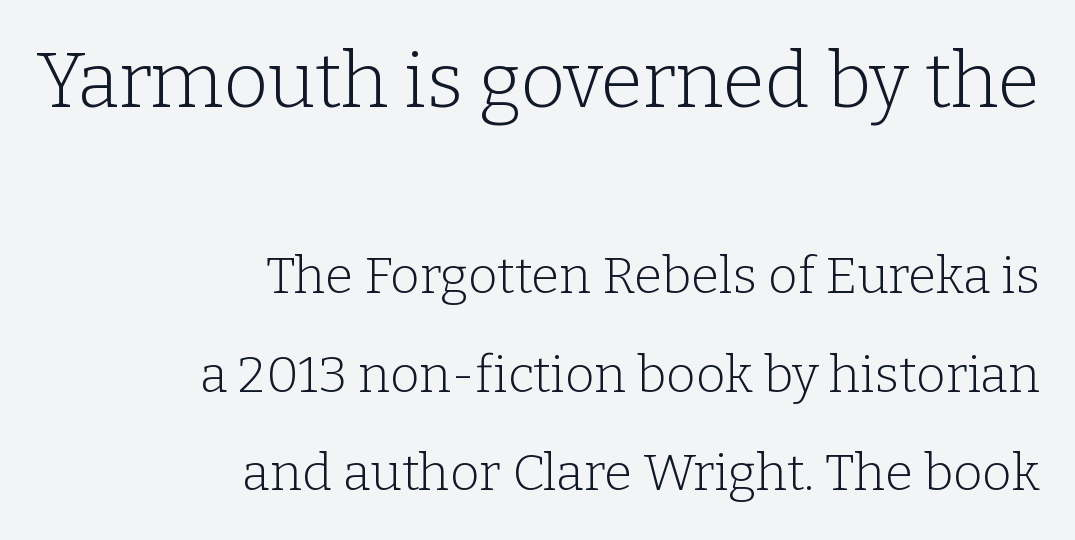
{"serif": "yes", "italic": "no", "bold": "no", "weight": "light", "width": "normal", "stroke_contrast": "low", "x_height": "medium", "monospaced": "no", "underline": "no", "align": "right", "line_spacing": "loose", "line_spacing_ratio": 1.93, "letter_spacing": "normal", "letter_spacing_em": 0.0, "larger_block": "first", "size_ratio": 1.51, "glyph_px": 77}
